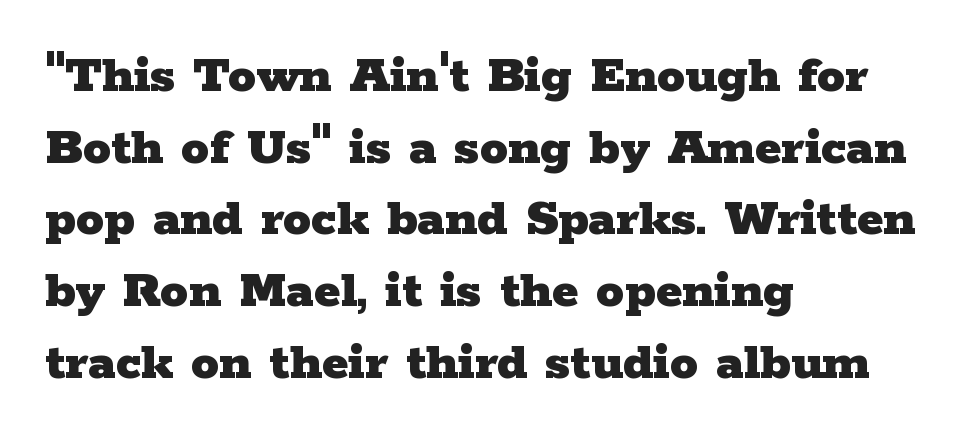
Q: Is the text bold? A: Yes.
Q: Is the text italic (slanted)? A: No, it is upright.
Q: Is the typeface a serif or a sans-serif typeface? A: Serif.
Q: Is the text underlined? A: No.
Q: How is the paragraph aligned? A: Left-aligned.
Q: Is the spacing between letters normal or unusually wide? A: Normal.
Q: Is the spacing between lines tight, normal or loose? A: Normal.
Q: Width (condensed, normal, or wide)? A: Wide.
Q: Stroke contrast? A: Low.
Q: x-height? A: Medium.
Q: Monospaced? A: No.
